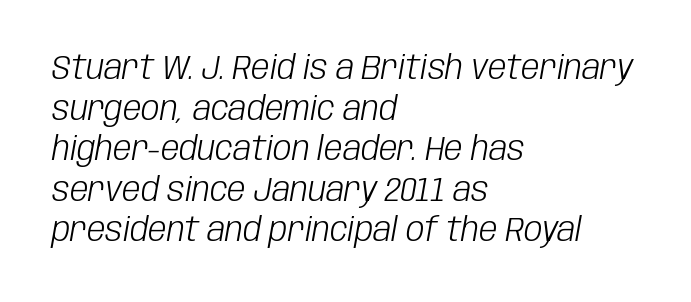
The image shows 33 px light, condensed type, italic (leaning right); set left-aligned, line spacing 1.23x, normal letter spacing, not underlined; low stroke contrast and a large x-height.
